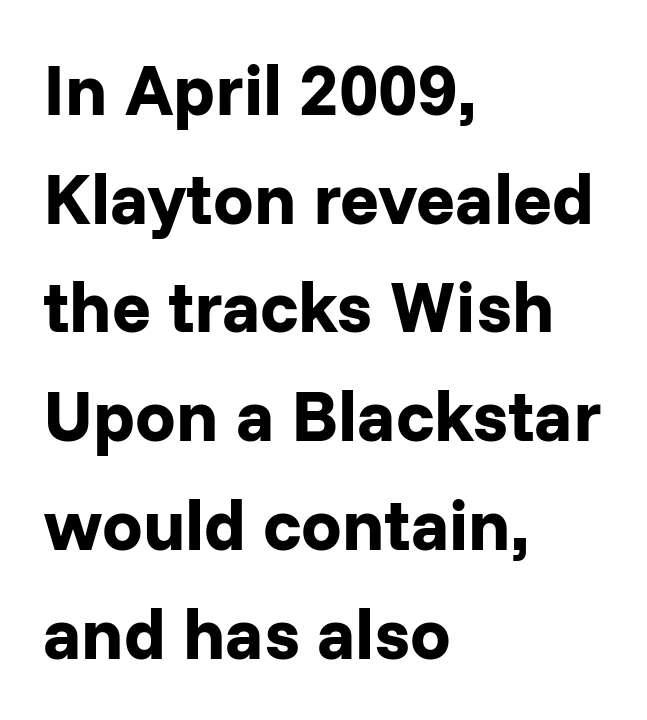
{"serif": "no", "italic": "no", "bold": "yes", "weight": "bold", "width": "normal", "stroke_contrast": "low", "x_height": "medium", "monospaced": "no", "underline": "no", "align": "left", "line_spacing": "normal", "line_spacing_ratio": 1.51, "letter_spacing": "normal", "letter_spacing_em": 0.0, "glyph_px": 72}
